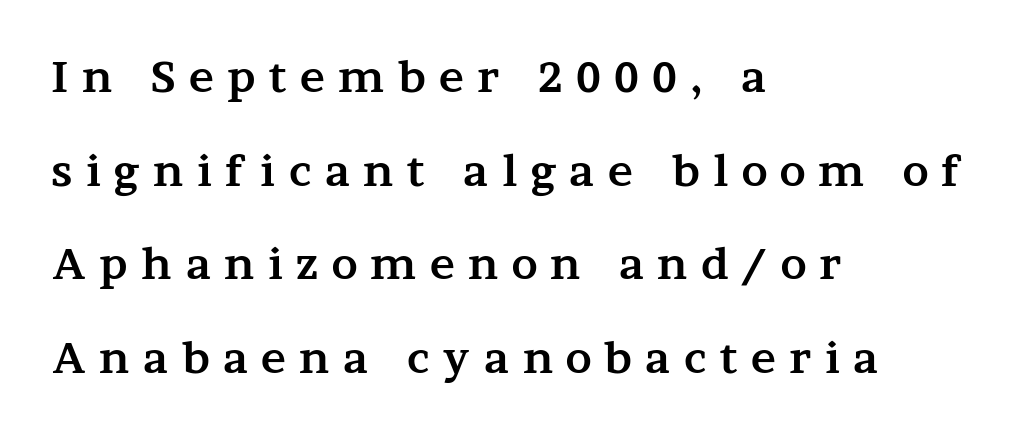
Clear beneath every line of the passage. Does the weight exceed regular? Yes, all the way to bold. Glyph-to-glyph distance is far greater than everyday printed text. The face used here is proportionally spaced, like ordinary book or web type.
